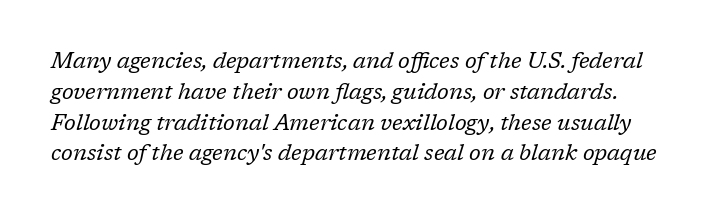
Regular leading. Does extra space separate the letters? No, they use regular spacing. The foot of each line stays bare and open. There's an unmistakable incline to the writing here.
